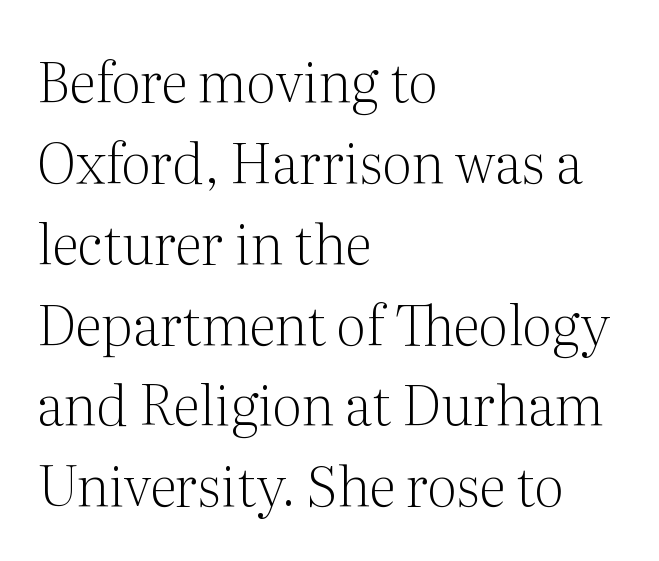
The image shows 55 px light serif type, upright; set left-aligned, normal line spacing (1.47x), normal letter spacing, not underlined; medium stroke contrast and a medium x-height.
